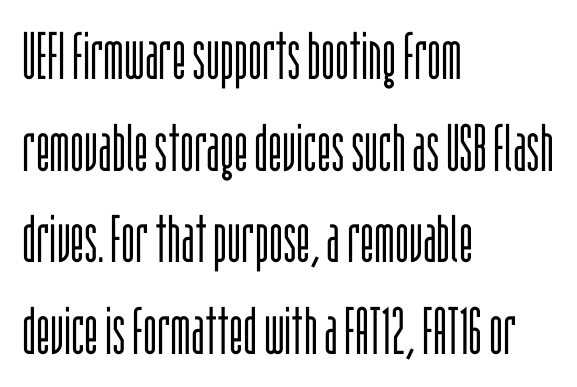
The image shows 66 px light, condensed sans-serif type, upright; set left-aligned, normal line spacing (1.39x), normal letter spacing, not underlined; low stroke contrast and a large x-height.
